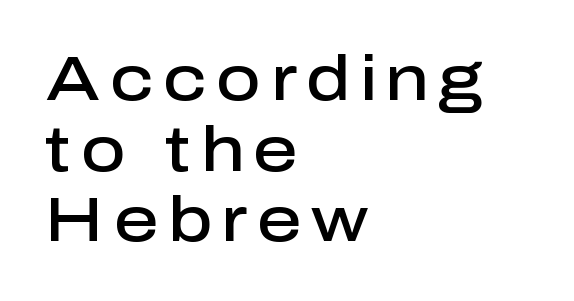
The designer went with a sans here, leaving each stem footless. This is the regular roman posture of the typeface. Each letter keeps its own natural width here, so spacing adapts to shape. The setting favours the left margin, as ordinary paragraphs usually do. Strokes here are thickened, but only to semibold level.
